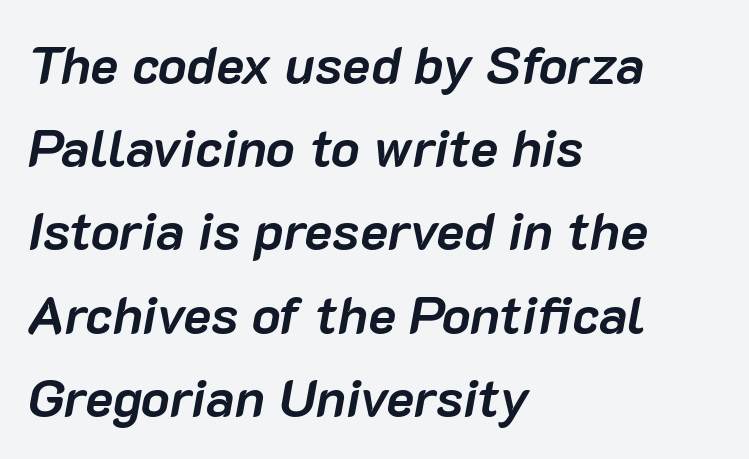
The image shows 53 px semibold type, italic (leaning right); set left-aligned, normal line spacing (1.57x), normal letter spacing, not underlined; low stroke contrast and a medium x-height.
